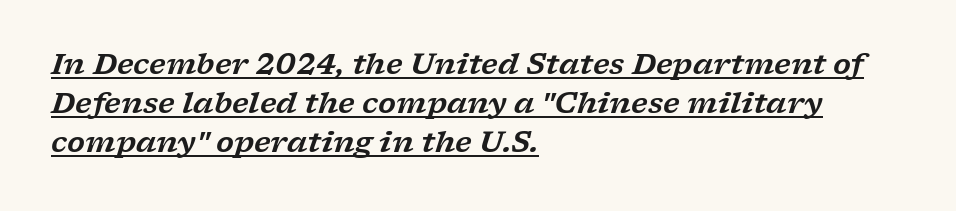
{"serif": "yes", "italic": "yes", "lean": "right", "slant_degrees": 17, "width": "wide", "stroke_contrast": "low", "x_height": "medium", "monospaced": "no", "underline": "yes", "align": "left", "line_spacing": "normal", "line_spacing_ratio": 1.35, "letter_spacing": "normal", "letter_spacing_em": 0.0, "glyph_px": 29}
